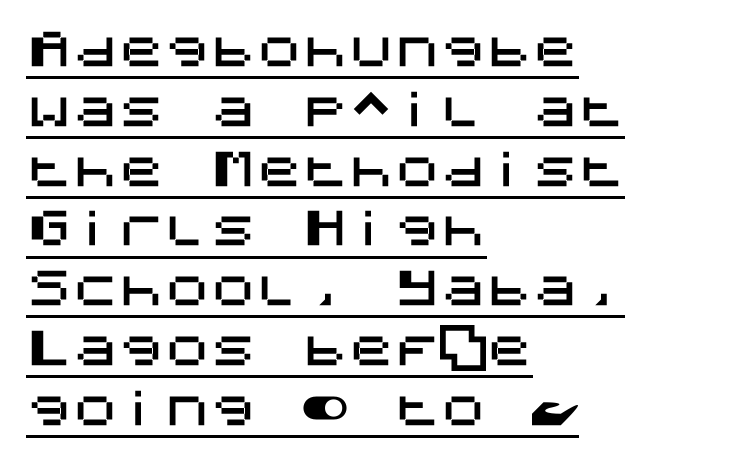
The image shows 46 px sans-serif type, upright; set left-aligned, normal line spacing (1.3x), normal letter spacing, underlined; medium stroke contrast and a large x-height.
